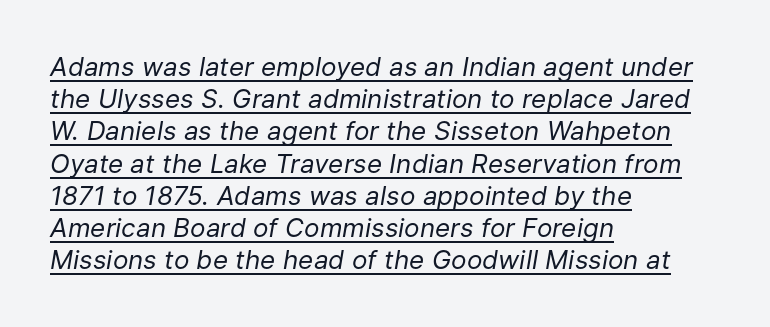
In terms of letterspacing, this is plain default setting. All the whitespace from short lines collects on the right. The words here are underlined. Ink coverage per letter is moderate at most. The axis of the letterforms is tilted away from vertical.
